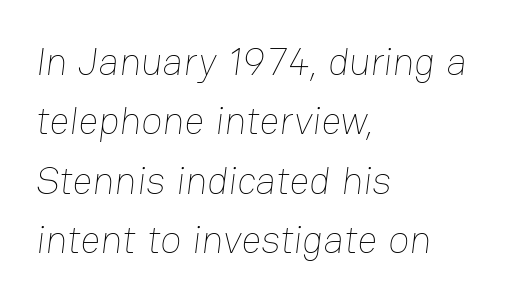
Stroke mass is kept to a normal reading level or below. The typesetter chose a ragged-right arrangement here. A typesetter would call this proportional, since set widths differ per character. Honestly, the letter spacing is just normal — you wouldn't notice it. These lines sit exactly where default settings would place them. The specimen omits any rule beneath the text block's lines.
